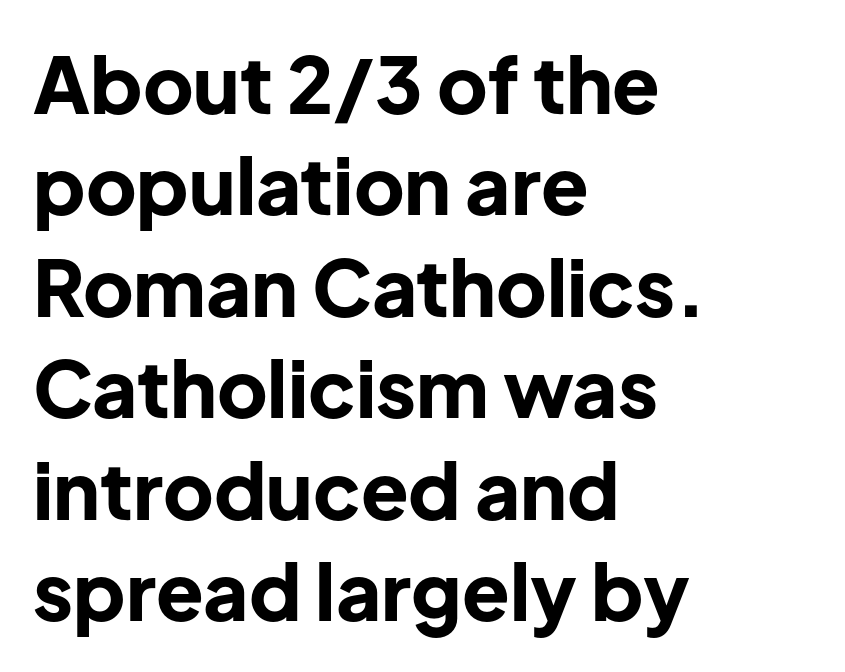
The image shows 78 px bold sans-serif type, upright; set left-aligned, normal line spacing (1.3x), normal letter spacing, not underlined; low stroke contrast and a medium x-height.
